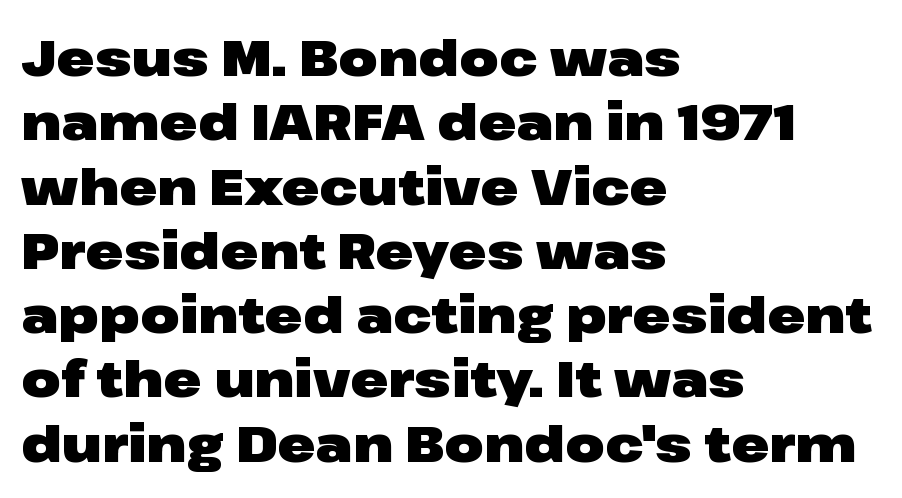
The setting favours the left margin, as ordinary paragraphs usually do. The passage shown stacks its lines at a standard gap. Look at the stroke-to-counter ratio: heavy, a bold. Words appear dense and cohesive because spacing is normal. Unlike a traditional serif, this face leaves its strokes unadorned. Every stem runs plumb, perpendicular to the baseline.
